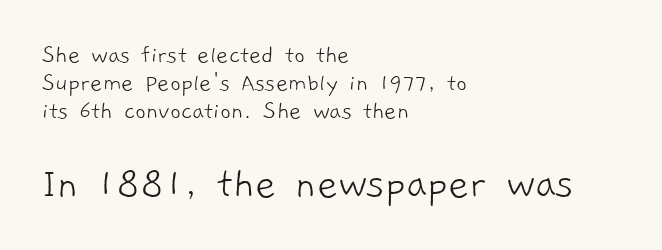
Q: Is the text bold? A: No.
Q: Is the typeface a serif or a sans-serif typeface? A: Sans-serif.
Q: Is the text underlined? A: No.
Q: How is the paragraph aligned? A: Left-aligned.
Q: Is the spacing between letters normal or unusually wide? A: Normal.
Q: Is the spacing between lines tight, normal or loose? A: Tight.
Q: Which block of text is set in a larger size, the first (top) or the second (bottom)? A: The second (bottom) one.
Q: Width (condensed, normal, or wide)? A: Normal.
Q: Stroke contrast? A: Low.
Q: x-height? A: Medium.
Q: Monospaced? A: No.
